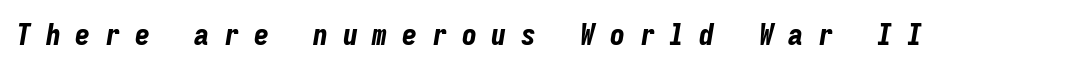
Q: Is the text bold? A: Yes.
Q: Is the text italic (slanted)? A: Yes, it leans right by about 9 degrees.
Q: Is the text underlined? A: No.
Q: Is the spacing between letters normal or unusually wide? A: Unusually wide.
Q: Width (condensed, normal, or wide)? A: Condensed.
Q: Stroke contrast? A: Low.
Q: x-height? A: Medium.
Q: Monospaced? A: Yes.
